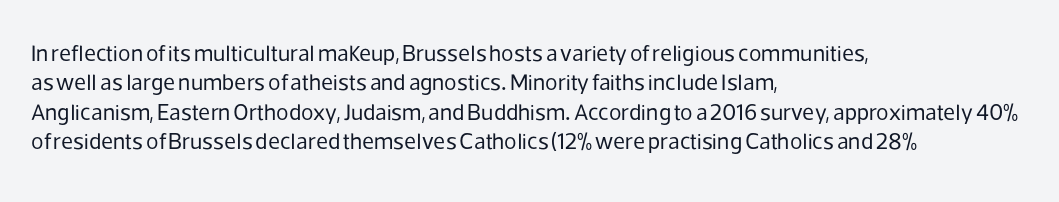
Q: Is the text bold? A: No.
Q: Is the text italic (slanted)? A: No, it is upright.
Q: Is the text underlined? A: No.
Q: How is the paragraph aligned? A: Left-aligned.
Q: Is the spacing between letters normal or unusually wide? A: Normal.
Q: Is the spacing between lines tight, normal or loose? A: Normal.
